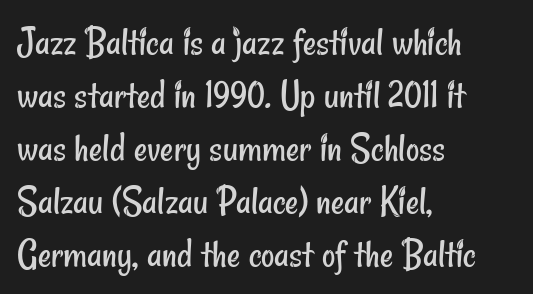
{"serif": "no", "bold": "no", "weight": "regular", "width": "condensed", "stroke_contrast": "low", "x_height": "small", "monospaced": "no", "underline": "no", "align": "left", "line_spacing": "normal", "line_spacing_ratio": 1.29, "letter_spacing": "normal", "letter_spacing_em": 0.0, "glyph_px": 41}
